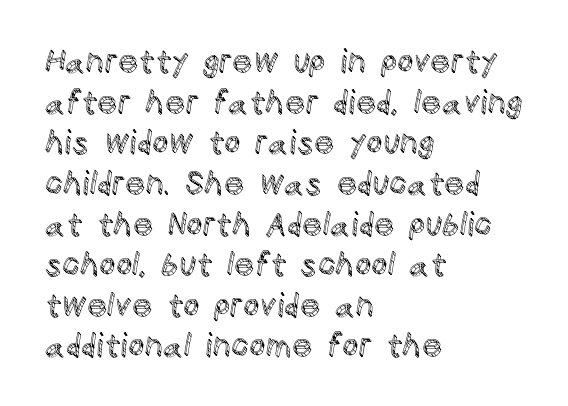
{"width": "normal", "x_height": "large", "monospaced": "no", "underline": "no", "align": "left", "line_spacing": "normal", "line_spacing_ratio": 1.27, "letter_spacing": "normal", "letter_spacing_em": 0.0, "glyph_px": 32}
